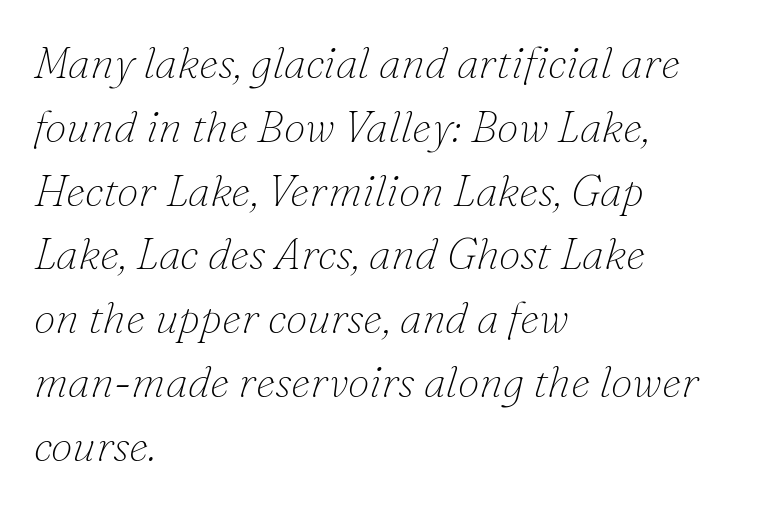
Q: Is the text bold? A: No.
Q: Is the text italic (slanted)? A: Yes, it leans right by about 16 degrees.
Q: Is the typeface a serif or a sans-serif typeface? A: Serif.
Q: Is the text underlined? A: No.
Q: How is the paragraph aligned? A: Left-aligned.
Q: Is the spacing between letters normal or unusually wide? A: Normal.
Q: Is the spacing between lines tight, normal or loose? A: Normal.
Q: Width (condensed, normal, or wide)? A: Normal.
Q: Stroke contrast? A: Low.
Q: x-height? A: Small.
Q: Monospaced? A: No.
